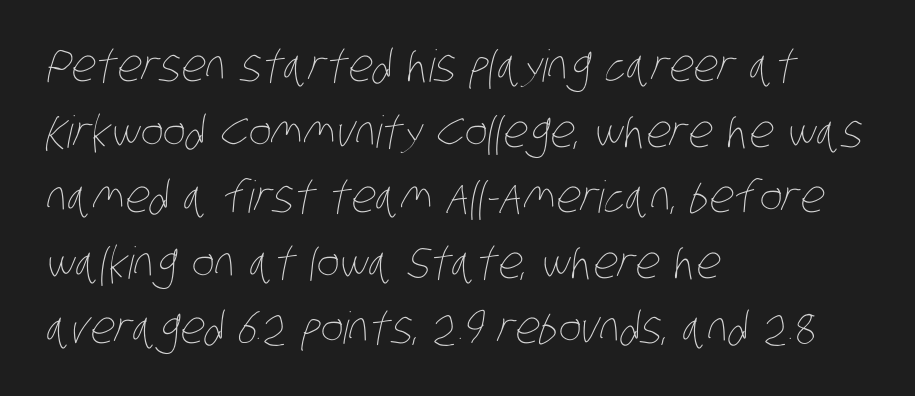
Glance below the letters and you will spot only blank space. Summary of weight: not heavy and not bold. Is there much room between lines? A standard amount, neither cramped nor airy. In terms of letterspacing, this is plain default setting. The passage shown is typed in a proportional face where columns would drift. All the whitespace from short lines collects on the right.
